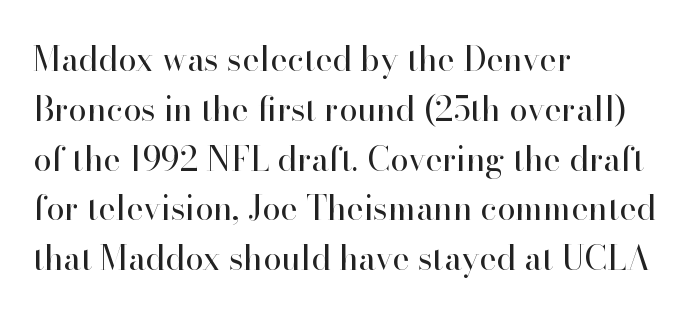
Has an underline been added? It has not. Typeset ragged right — the left edge is the straight one. Weight: not bold — regular or lighter. Honestly, the letter spacing is just normal — you wouldn't notice it. The face used here is seriffed, in the tradition of book romans. Varying glyph widths throughout — classic text-font behaviour.
